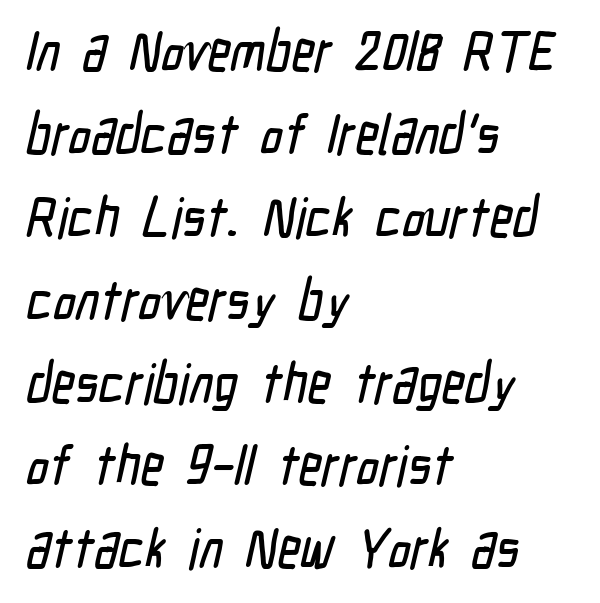
Does the copy run flush right? No — it runs flush left. Students, note that the glyphs here touch the page at normal intervals. Has an underline been added? It has not. Spacing verdict: proportional, widths tailored to each character. Check where the strokes stop: nothing finishes them off — pure sans.
